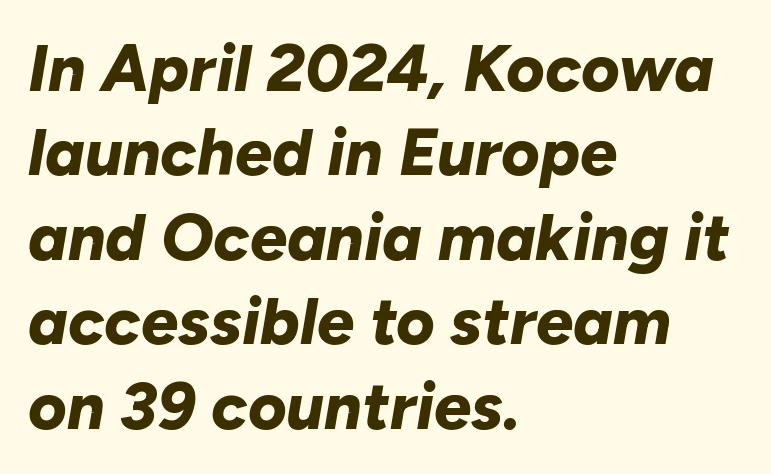
Character widths vary here, with narrow letters taking less room than wide ones. Designer's note — italics engaged. Any mark beneath the type? The region is blank. The letterforms sit shoulder to shoulder at normal distance. The letters are bold, with thick, heavy strokes. Evenly set lines give the paragraph a standard silhouette.
